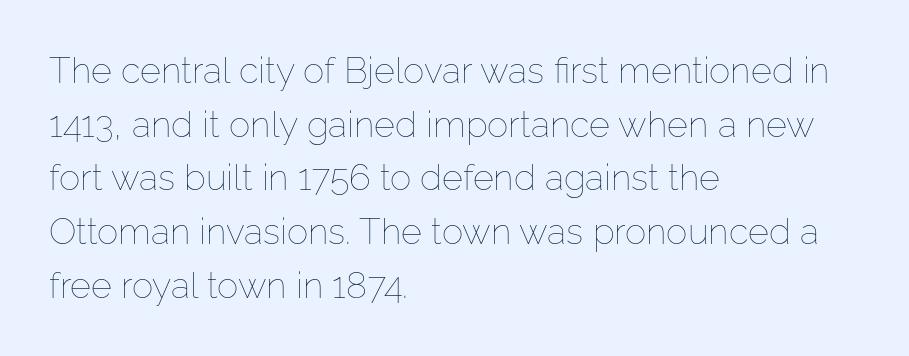
Q: Is the text bold? A: No.
Q: Is the text italic (slanted)? A: No, it is upright.
Q: Is the text underlined? A: No.
Q: How is the paragraph aligned? A: Left-aligned.
Q: Is the spacing between letters normal or unusually wide? A: Normal.
Q: Is the spacing between lines tight, normal or loose? A: Normal.
Q: Width (condensed, normal, or wide)? A: Normal.
Q: Stroke contrast? A: Low.
Q: x-height? A: Medium.
Q: Monospaced? A: No.
